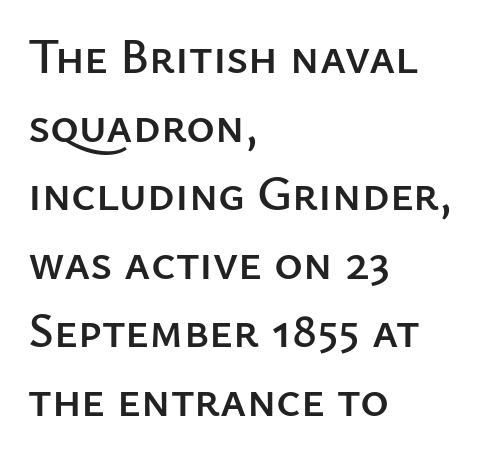
The image shows 49 px sans-serif type, upright; set left-aligned, normal line spacing (1.4x), normal letter spacing, not underlined; low stroke contrast and a medium x-height.
